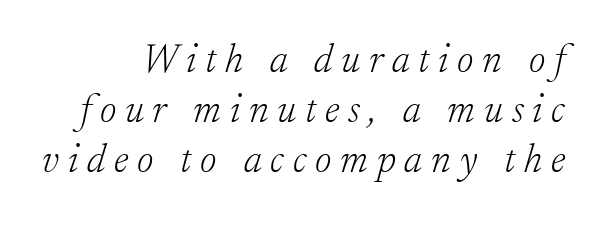
{"serif": "yes", "italic": "yes", "lean": "right", "slant_degrees": 17, "bold": "no", "weight": "light", "width": "normal", "stroke_contrast": "low", "x_height": "small", "monospaced": "no", "underline": "no", "line_spacing": "normal", "line_spacing_ratio": 1.25, "letter_spacing": "wide", "letter_spacing_em": 0.22, "glyph_px": 40}
